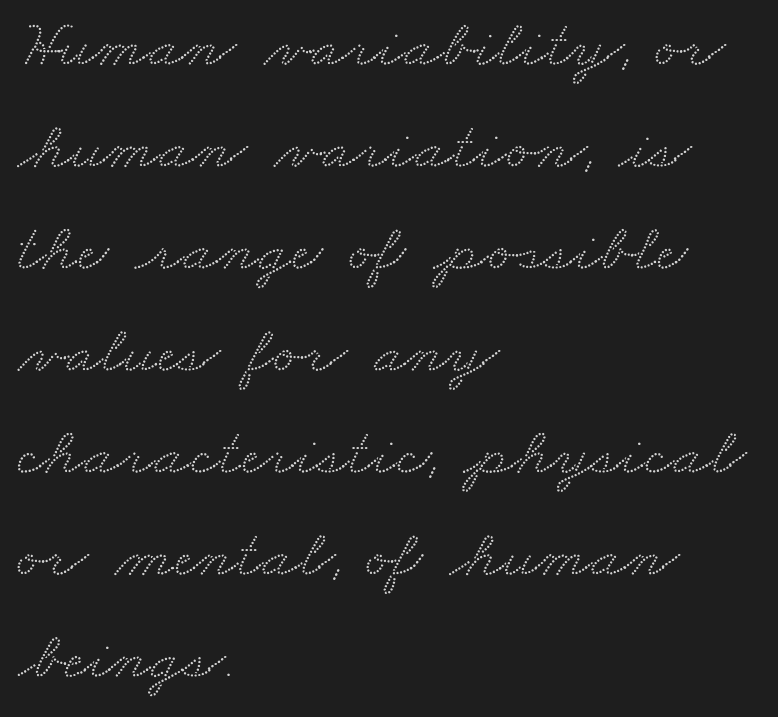
Q: Is the typeface a serif or a sans-serif typeface? A: Serif.
Q: Is the text underlined? A: No.
Q: How is the paragraph aligned? A: Left-aligned.
Q: Is the spacing between letters normal or unusually wide? A: Normal.
Q: Is the spacing between lines tight, normal or loose? A: Normal.
Q: Width (condensed, normal, or wide)? A: Wide.
Q: Stroke contrast? A: Medium.
Q: x-height? A: Small.
Q: Monospaced? A: No.
